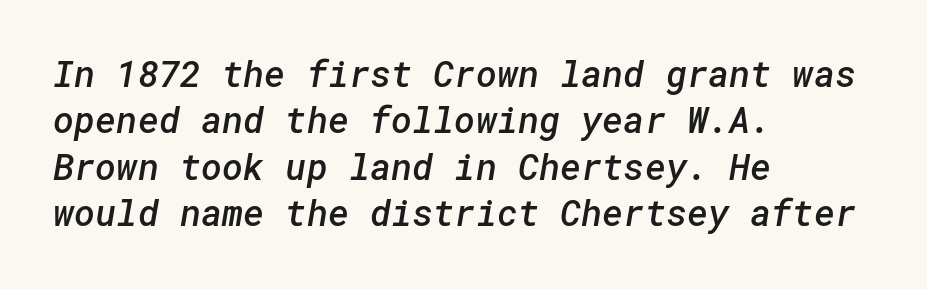
The image shows 36 px semibold sans-serif type; set left-aligned, normal line spacing (1.29x), normal letter spacing, not underlined; low stroke contrast and a medium x-height.
